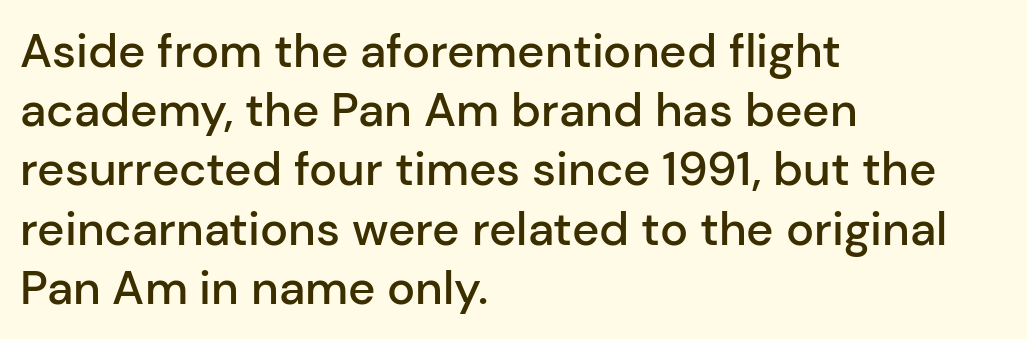
{"serif": "no", "italic": "no", "bold": "semi", "weight": "semibold", "width": "normal", "stroke_contrast": "low", "x_height": "medium", "monospaced": "no", "underline": "no", "align": "left", "line_spacing": "normal", "line_spacing_ratio": 1.26, "letter_spacing": "normal", "letter_spacing_em": 0.0, "glyph_px": 47}
